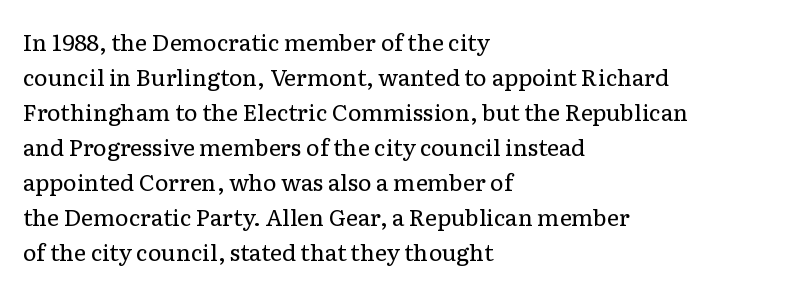
{"italic": "no", "bold": "no", "underline": "no", "align": "left", "line_spacing": "normal", "line_spacing_ratio": 1.52, "letter_spacing": "normal", "letter_spacing_em": 0.0, "glyph_px": 23}
